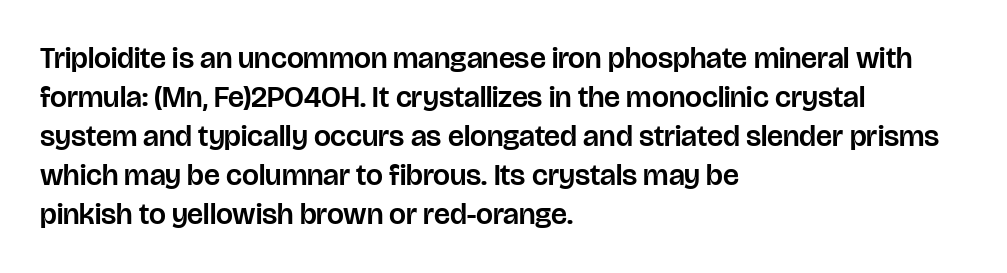
Q: Is the text italic (slanted)? A: No, it is upright.
Q: Is the typeface a serif or a sans-serif typeface? A: Sans-serif.
Q: Is the text underlined? A: No.
Q: How is the paragraph aligned? A: Left-aligned.
Q: Is the spacing between letters normal or unusually wide? A: Normal.
Q: Is the spacing between lines tight, normal or loose? A: Normal.
Q: Width (condensed, normal, or wide)? A: Normal.
Q: Stroke contrast? A: Low.
Q: x-height? A: Large.
Q: Monospaced? A: No.
